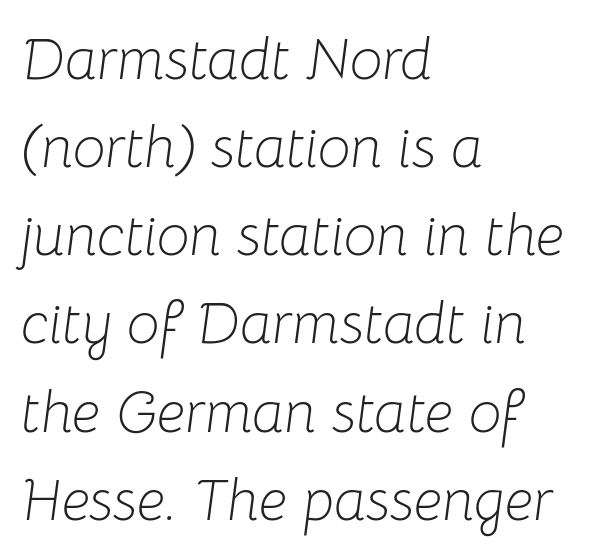
Italic? Definitely — the glyphs are oblique. Check the space under the baseline: it is left empty. The passage is arranged the way most books set body copy — flush left. Does extra space separate the letters? No, they use regular spacing. Stems here are at most as thick as an everyday book face. Spacing verdict: proportional, widths tailored to each character.
